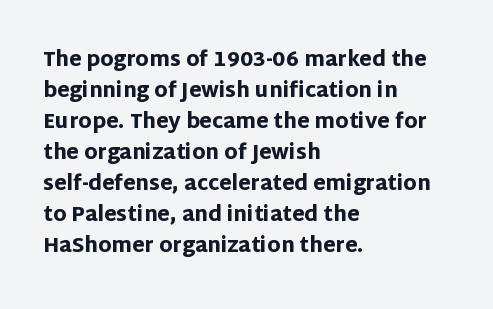
Q: Is the text bold? A: Yes.
Q: Is the text italic (slanted)? A: No, it is upright.
Q: Is the text underlined? A: No.
Q: How is the paragraph aligned? A: Left-aligned.
Q: Is the spacing between letters normal or unusually wide? A: Normal.
Q: Is the spacing between lines tight, normal or loose? A: Normal.
